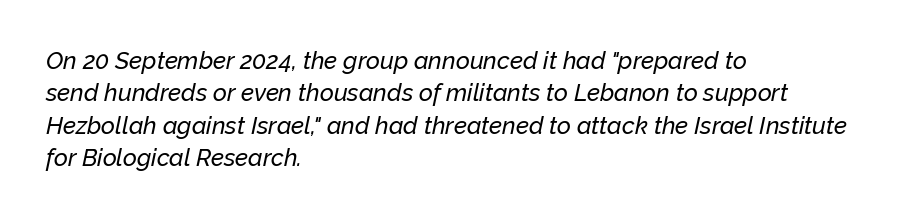
{"italic": "yes", "lean": "right", "slant_degrees": 12, "underline": "no", "align": "left", "line_spacing": "normal", "line_spacing_ratio": 1.35, "letter_spacing": "normal", "letter_spacing_em": 0.0, "glyph_px": 24}
